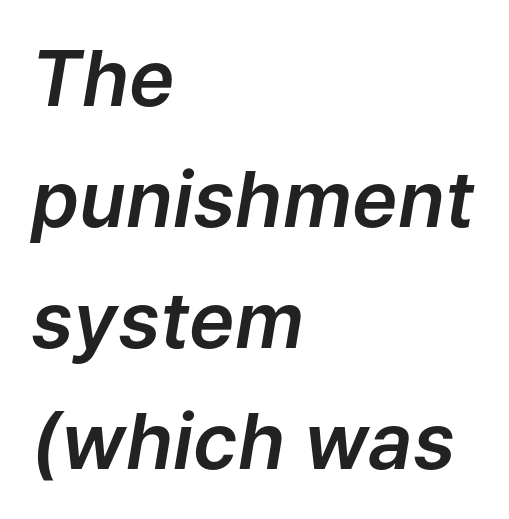
Q: Is the text italic (slanted)? A: Yes, it leans right by about 9 degrees.
Q: Is the text underlined? A: No.
Q: How is the paragraph aligned? A: Left-aligned.
Q: Is the spacing between letters normal or unusually wide? A: Normal.
Q: Is the spacing between lines tight, normal or loose? A: Normal.
Q: Width (condensed, normal, or wide)? A: Normal.
Q: Stroke contrast? A: Low.
Q: x-height? A: Medium.
Q: Monospaced? A: No.
